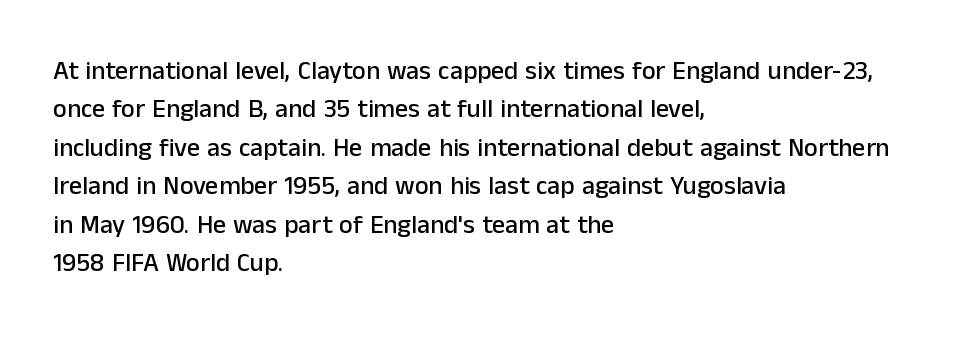
The image shows 26 px text type, upright; set left-aligned, normal line spacing (1.48x), normal letter spacing, not underlined.
